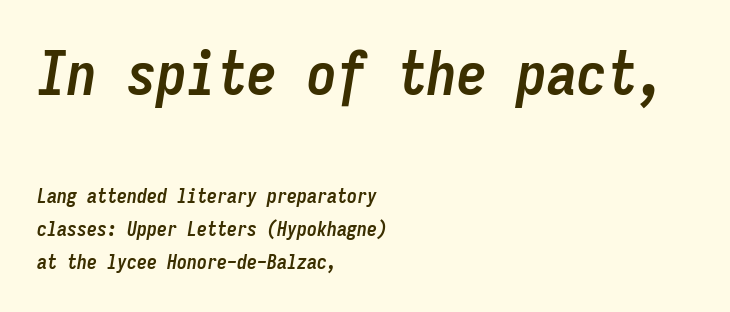
{"italic": "yes", "lean": "right", "slant_degrees": 9, "bold": "yes", "weight": "semibold", "width": "condensed", "stroke_contrast": "low", "x_height": "medium", "monospaced": "yes", "underline": "no", "align": "left", "line_spacing": "normal", "line_spacing_ratio": 1.64, "letter_spacing": "normal", "letter_spacing_em": 0.0, "larger_block": "first", "size_ratio": 3.0, "glyph_px": 60}
